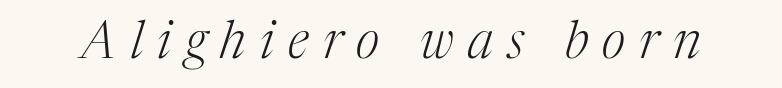
The image shows 51 px light serif type, italic (leaning right); set unusually wide letter spacing (+0.28 em), not underlined; medium stroke contrast and a medium x-height.
